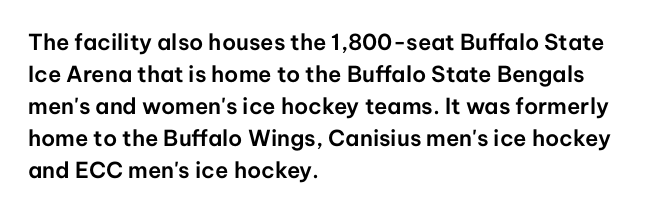
{"italic": "no", "underline": "no", "align": "left", "line_spacing": "normal", "line_spacing_ratio": 1.45, "letter_spacing": "normal", "letter_spacing_em": 0.0, "glyph_px": 22}
